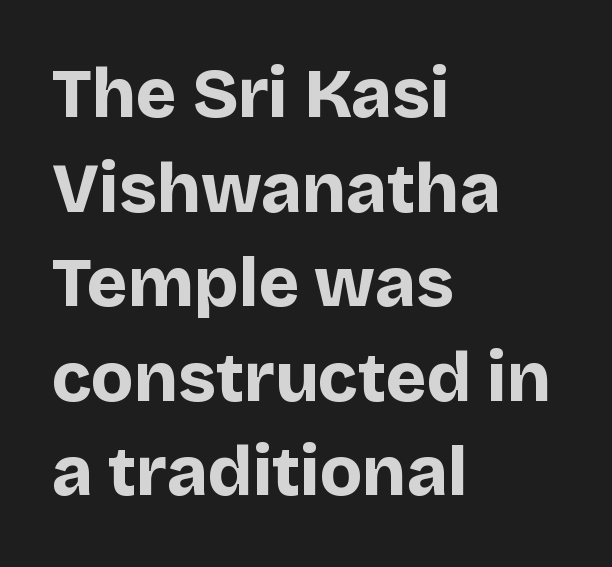
The lettering stays uniformly vertical, giving the passage a roman look. Heft: maximum for text — a bold. The lines in this sample share a left origin and differ only in where they stop. The rows are spaced the way most documents space them.
